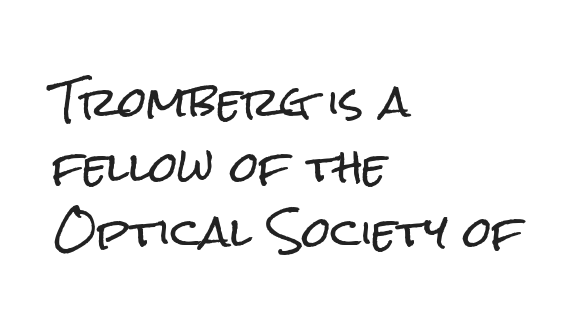
Q: Is the text italic (slanted)? A: No, it is upright.
Q: Is the typeface a serif or a sans-serif typeface? A: Sans-serif.
Q: Is the text underlined? A: No.
Q: How is the paragraph aligned? A: Left-aligned.
Q: Is the spacing between letters normal or unusually wide? A: Normal.
Q: Is the spacing between lines tight, normal or loose? A: Normal.
Q: Width (condensed, normal, or wide)? A: Condensed.
Q: Stroke contrast? A: Low.
Q: x-height? A: Medium.
Q: Monospaced? A: No.
